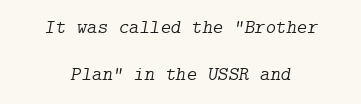
The text carries the slant typical of an italic or oblique font. Regarding leading, the lines here are spaced well apart. Visually the block forms a symmetrical silhouette, jagged on both flanks. Anything drawn beneath the words? Only blank space. The tracking reads as untouched default to a designer's eye.
